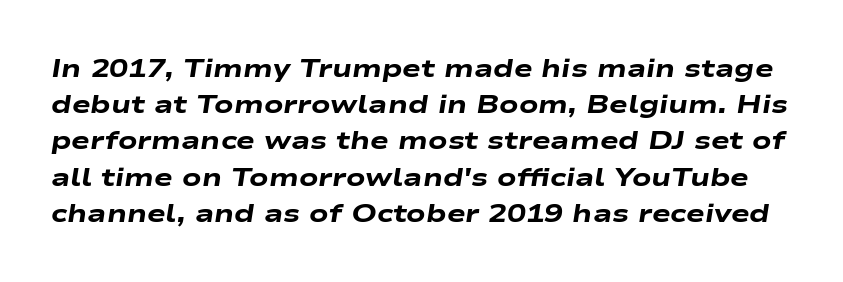
Q: Is the text bold? A: Yes.
Q: Is the text italic (slanted)? A: Yes, it leans right by about 9 degrees.
Q: Is the text underlined? A: No.
Q: Is the spacing between letters normal or unusually wide? A: Normal.
Q: Is the spacing between lines tight, normal or loose? A: Normal.
